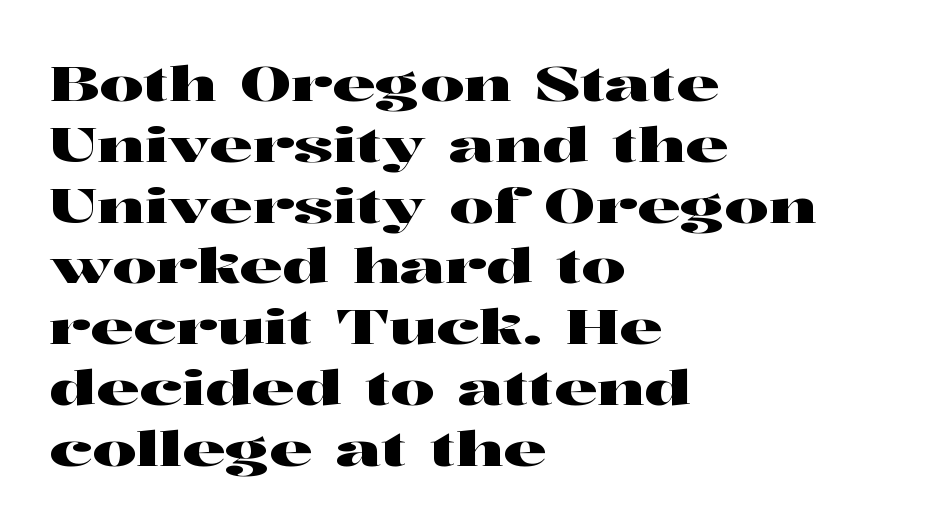
Character widths vary here, with narrow letters taking less room than wide ones. A typesetter would call this zero additional tracking. A typesetter would label this face a serif. Horizontal alignment here is leftward, the default for most running prose. Ascenders rise straight up at ninety degrees. The area under the type is left untouched.
